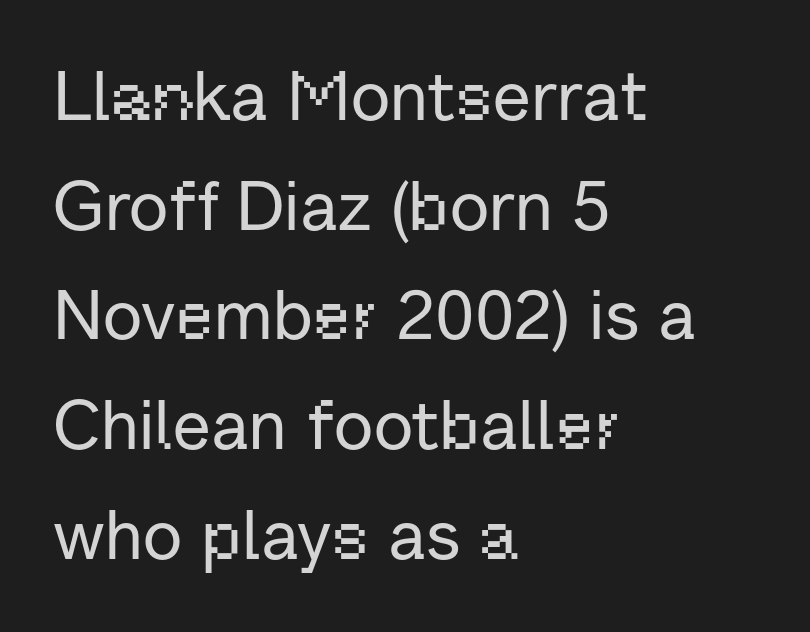
Q: Is the text italic (slanted)? A: No, it is upright.
Q: Is the typeface a serif or a sans-serif typeface? A: Sans-serif.
Q: Is the text underlined? A: No.
Q: How is the paragraph aligned? A: Left-aligned.
Q: Is the spacing between letters normal or unusually wide? A: Normal.
Q: Is the spacing between lines tight, normal or loose? A: Normal.
Q: Width (condensed, normal, or wide)? A: Normal.
Q: Stroke contrast? A: Low.
Q: x-height? A: Medium.
Q: Monospaced? A: No.
